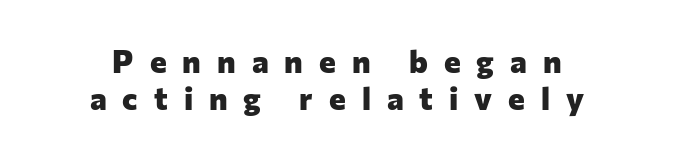
Q: Is the text bold? A: Yes.
Q: Is the text italic (slanted)? A: No, it is upright.
Q: Is the typeface a serif or a sans-serif typeface? A: Sans-serif.
Q: Is the text underlined? A: No.
Q: How is the paragraph aligned? A: Centered.
Q: Is the spacing between letters normal or unusually wide? A: Unusually wide.
Q: Width (condensed, normal, or wide)? A: Normal.
Q: Stroke contrast? A: Low.
Q: x-height? A: Medium.
Q: Monospaced? A: No.
